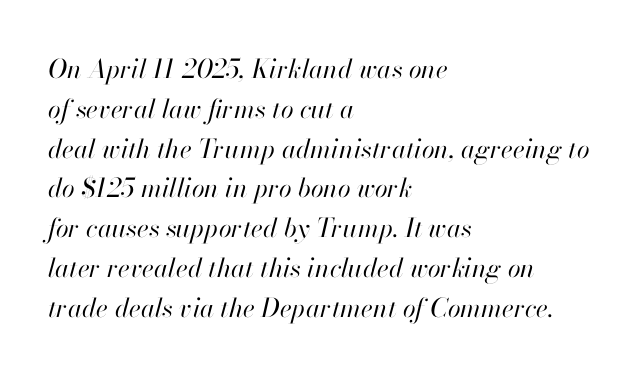
{"italic": "yes", "lean": "right", "slant_degrees": 13, "bold": "no", "underline": "no", "align": "left", "line_spacing": "normal", "line_spacing_ratio": 1.53, "letter_spacing": "normal", "letter_spacing_em": 0.0, "glyph_px": 26}
